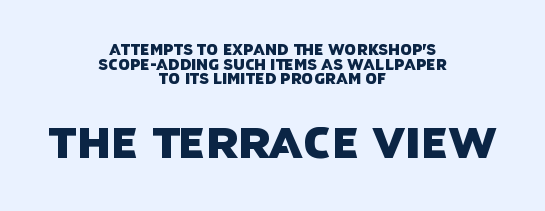
The face used here is rendered with its standard letterfit. Beneath every word, the page is bare. This sample has the flowing, uneven cadence of proportional lettering. Is this a sans? Yes — the strokes have no serifs. Which margin do the lines hug? Neither — every line sits in the middle.
